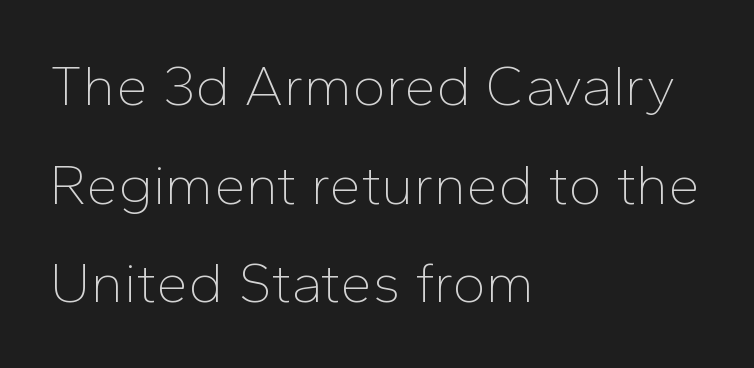
Q: Is the text bold? A: No.
Q: Is the text italic (slanted)? A: No, it is upright.
Q: Is the typeface a serif or a sans-serif typeface? A: Sans-serif.
Q: Is the text underlined? A: No.
Q: How is the paragraph aligned? A: Left-aligned.
Q: Is the spacing between letters normal or unusually wide? A: Normal.
Q: Width (condensed, normal, or wide)? A: Normal.
Q: Stroke contrast? A: Low.
Q: x-height? A: Medium.
Q: Monospaced? A: No.
